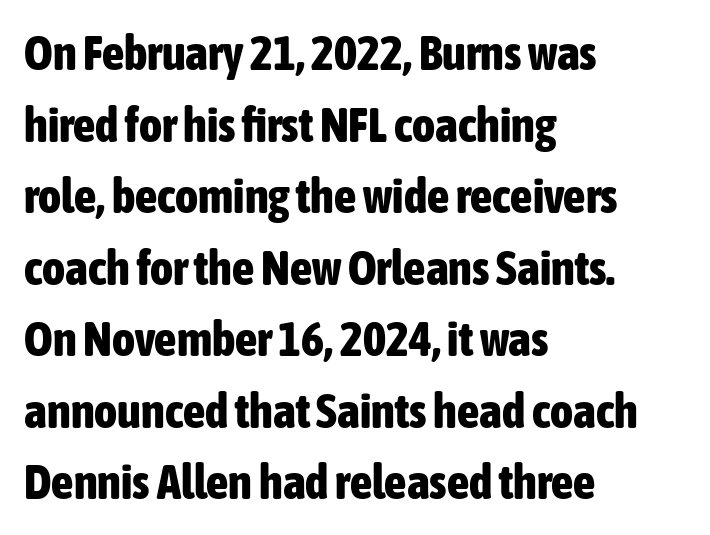
{"serif": "no", "italic": "no", "bold": "yes", "weight": "bold", "width": "condensed", "stroke_contrast": "low", "x_height": "medium", "monospaced": "no", "underline": "no", "align": "left", "line_spacing": "normal", "line_spacing_ratio": 1.46, "letter_spacing": "normal", "letter_spacing_em": 0.0, "glyph_px": 49}
